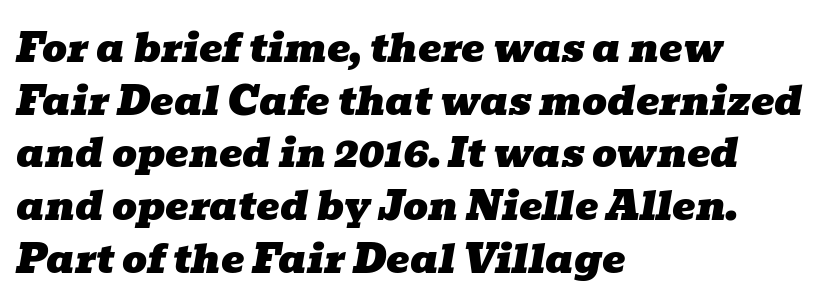
Observe the serifs anchoring each vertical stroke in this sample. These lines are set flush left with a ragged right edge. Proportional: the letters do not fall into vertical columns. Notice how the stems are inclined rather than vertical — that's the hallmark of italics.
